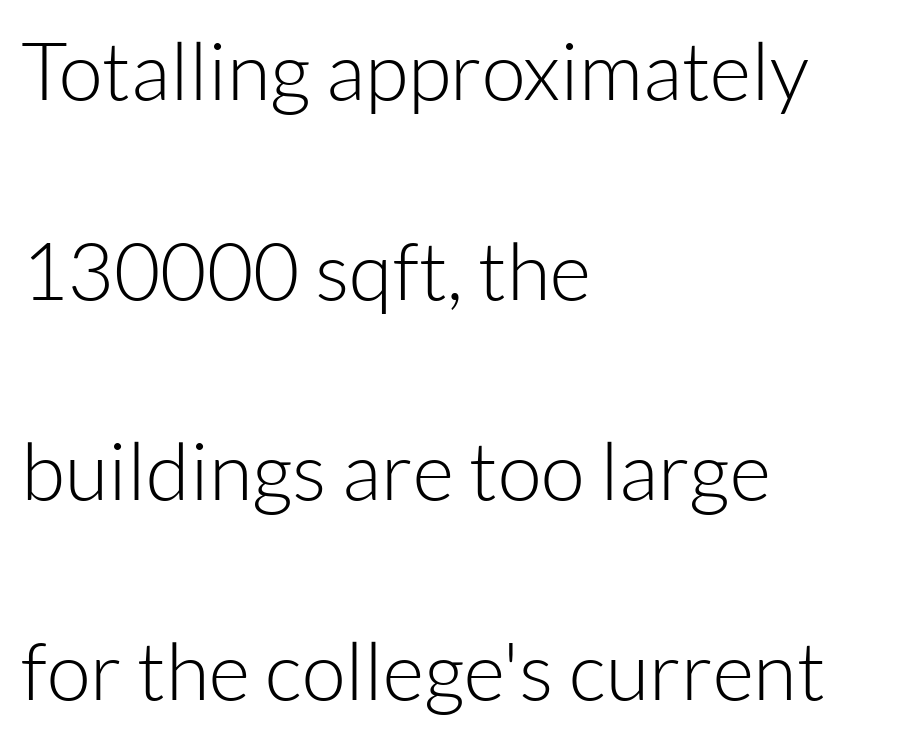
Is there much room between lines? Yes — plenty of vertical air separates them. The gap between lines stays unmarked. What stands out about the letter spacing? Nothing — it is the standard amount. Each letter's strokes conclude bluntly, with no projecting serifs. The cut favours lightness, reaching ordinary text weight at its darkest. Varying glyph widths throughout — classic text-font behaviour.
